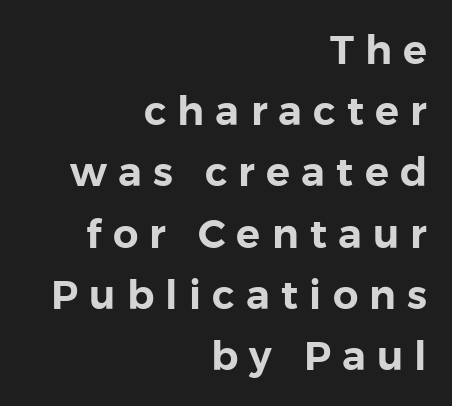
{"serif": "no", "italic": "no", "width": "normal", "x_height": "medium", "monospaced": "no", "underline": "no", "align": "right", "line_spacing": "normal", "line_spacing_ratio": 1.53, "letter_spacing": "wide", "letter_spacing_em": 0.28, "glyph_px": 40}
